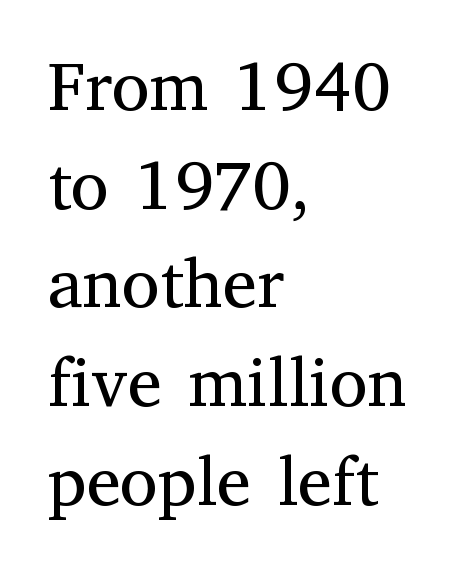
{"serif": "yes", "italic": "no", "bold": "no", "weight": "regular", "width": "normal", "stroke_contrast": "medium", "x_height": "medium", "monospaced": "no", "underline": "no", "align": "left", "line_spacing": "normal", "line_spacing_ratio": 1.43, "letter_spacing": "normal", "letter_spacing_em": 0.0, "glyph_px": 69}
